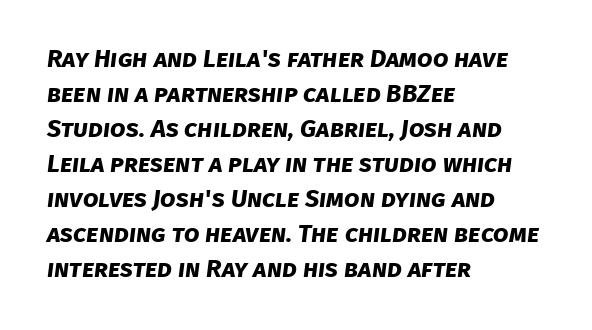
Vertically, the passage feels balanced, rows spaced as you'd expect. Each glyph is drawn with heavy, bold strokes. A classic flush-left, rag-right setting is used for this passage. The specimen omits any rule beneath the text block's lines.
